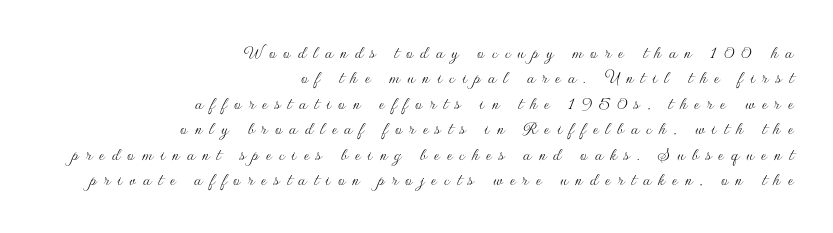
The image shows 20 px text type; set right-aligned, normal line spacing (1.27x), unusually wide letter spacing (+0.36 em), not underlined.
